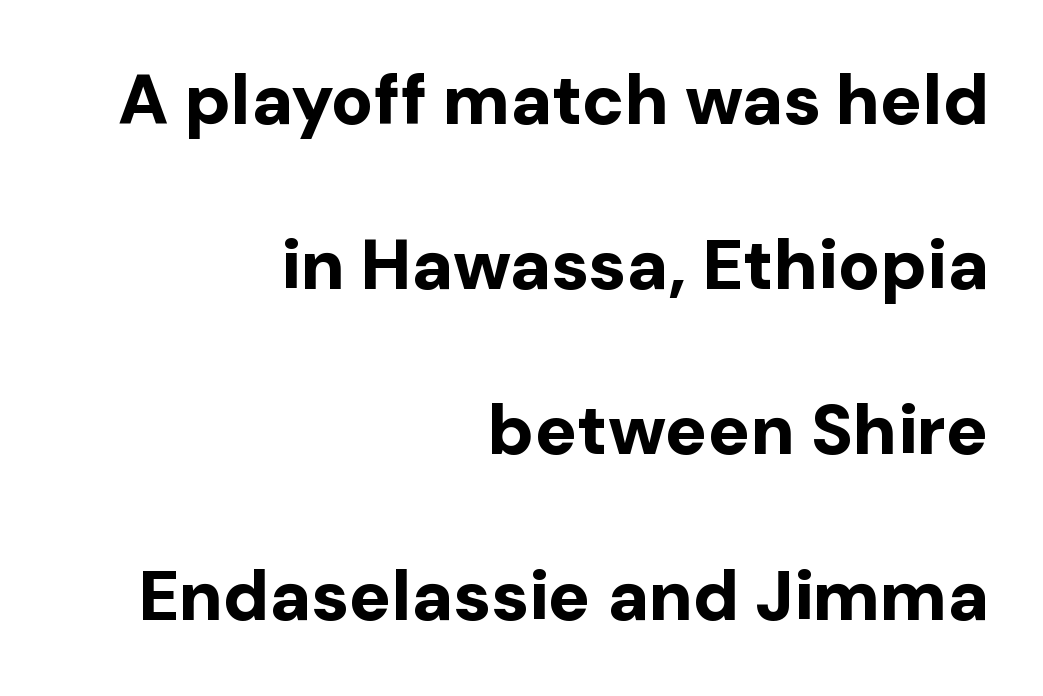
These lines keep a tight, regular rhythm from letter to letter. Chunky letters — that's bold for sure. Is there much room between lines? Yes — plenty of vertical air separates them. The letters advance in unequal steps, a hallmark of proportional type. The area under the type is left untouched. The ragged edge is on the left, which tells us the setting is flush right.
